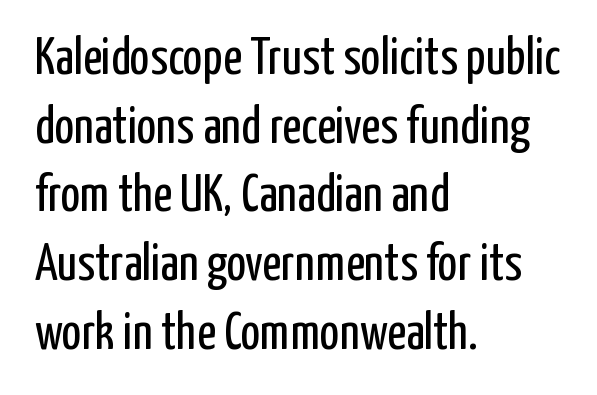
Q: Is the text bold? A: No.
Q: Is the text italic (slanted)? A: No, it is upright.
Q: Is the typeface a serif or a sans-serif typeface? A: Sans-serif.
Q: Is the text underlined? A: No.
Q: How is the paragraph aligned? A: Left-aligned.
Q: Is the spacing between letters normal or unusually wide? A: Normal.
Q: Is the spacing between lines tight, normal or loose? A: Normal.
Q: Width (condensed, normal, or wide)? A: Condensed.
Q: Stroke contrast? A: Low.
Q: x-height? A: Medium.
Q: Monospaced? A: No.
